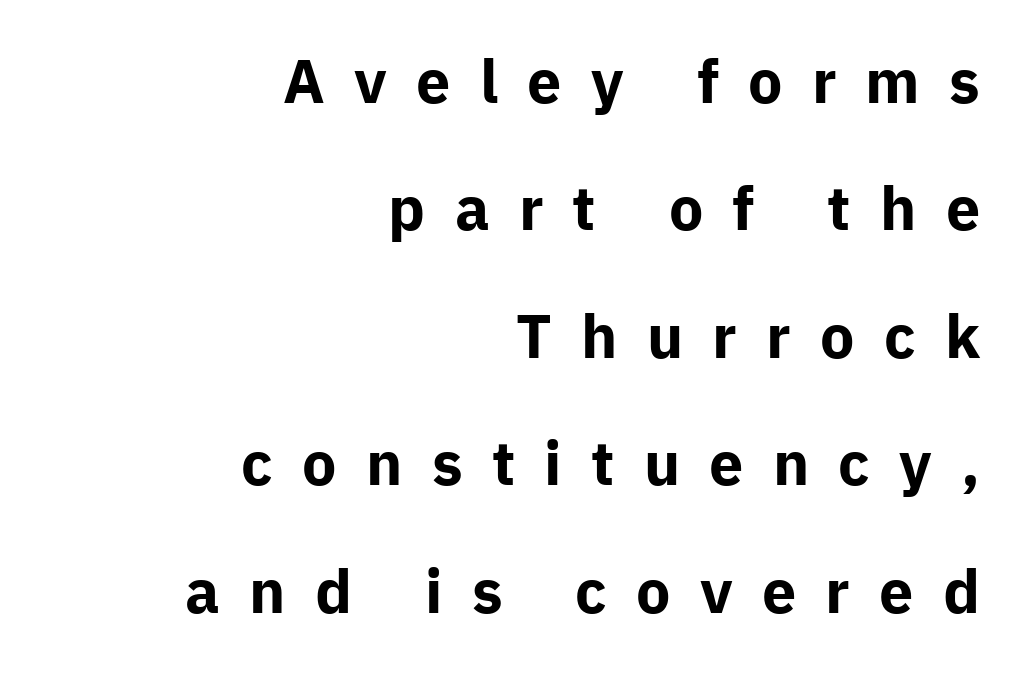
Q: Is the text bold? A: Yes.
Q: Is the text italic (slanted)? A: No, it is upright.
Q: Is the typeface a serif or a sans-serif typeface? A: Sans-serif.
Q: Is the text underlined? A: No.
Q: How is the paragraph aligned? A: Right-aligned.
Q: Is the spacing between letters normal or unusually wide? A: Unusually wide.
Q: Is the spacing between lines tight, normal or loose? A: Loose.
Q: Width (condensed, normal, or wide)? A: Normal.
Q: Stroke contrast? A: Low.
Q: x-height? A: Medium.
Q: Monospaced? A: No.
